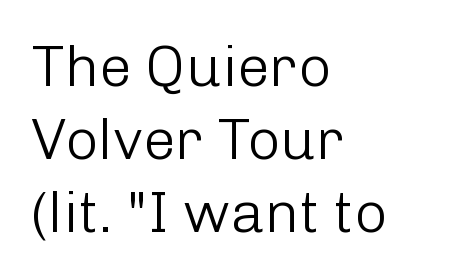
{"serif": "no", "italic": "no", "bold": "no", "weight": "light", "width": "normal", "stroke_contrast": "low", "x_height": "medium", "monospaced": "no", "underline": "no", "align": "left", "line_spacing": "normal", "line_spacing_ratio": 1.26, "letter_spacing": "normal", "letter_spacing_em": 0.0, "glyph_px": 58}
